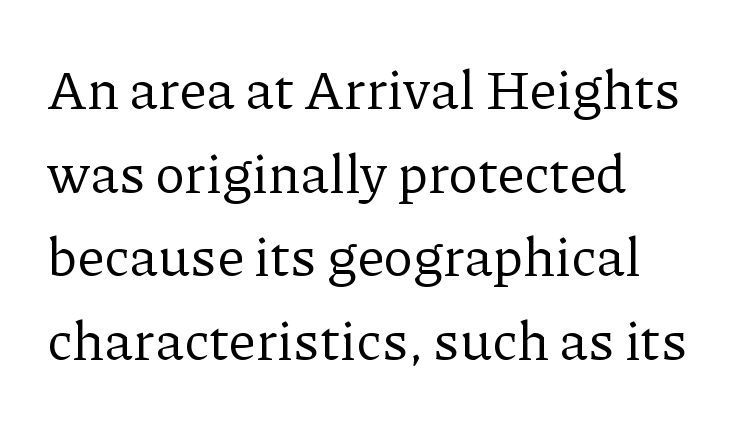
Q: Is the text bold? A: No.
Q: Is the text italic (slanted)? A: No, it is upright.
Q: Is the typeface a serif or a sans-serif typeface? A: Serif.
Q: Is the text underlined? A: No.
Q: How is the paragraph aligned? A: Left-aligned.
Q: Is the spacing between letters normal or unusually wide? A: Normal.
Q: Is the spacing between lines tight, normal or loose? A: Normal.
Q: Width (condensed, normal, or wide)? A: Normal.
Q: Stroke contrast? A: Low.
Q: x-height? A: Medium.
Q: Monospaced? A: No.
